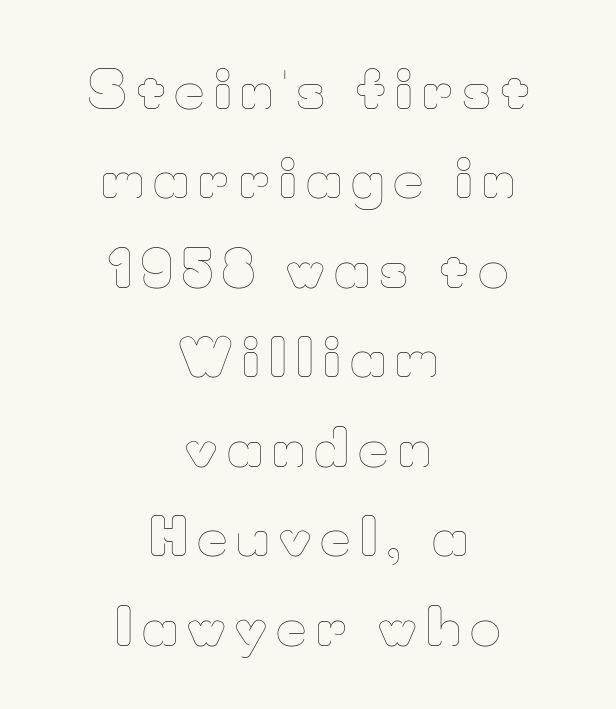
The type sits square on the baseline with zero lean. A student would call this center alignment; a typographer would say set centered. Clear beneath every line of the passage. The face used here is proportionally spaced, like ordinary book or web type. Ink coverage per letter is moderate at most.
